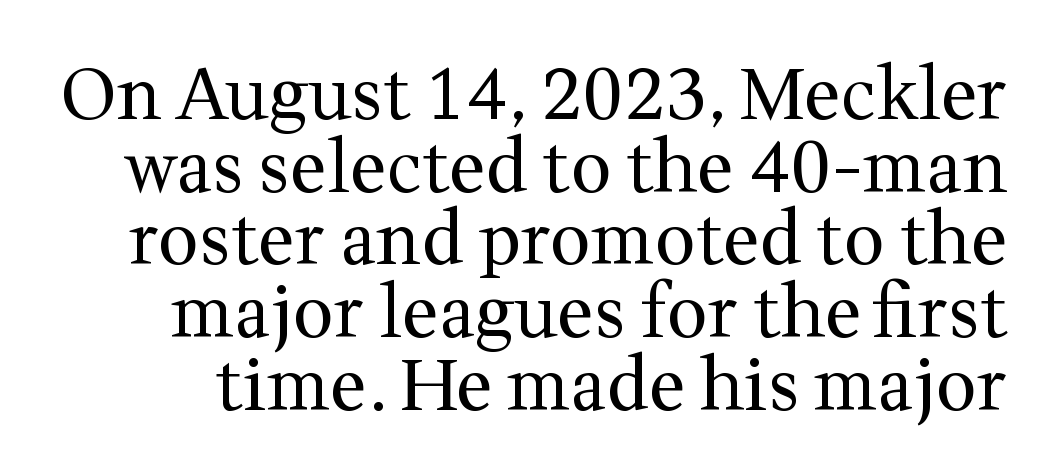
Each word holds together tightly as a unit, with standard inter-letter gaps. This is roman type, the default non-slanted kind. The words here are not underlined. Do the characters align in a grid? No, the font is proportional. The cut favours lightness, reaching ordinary text weight at its darkest.
